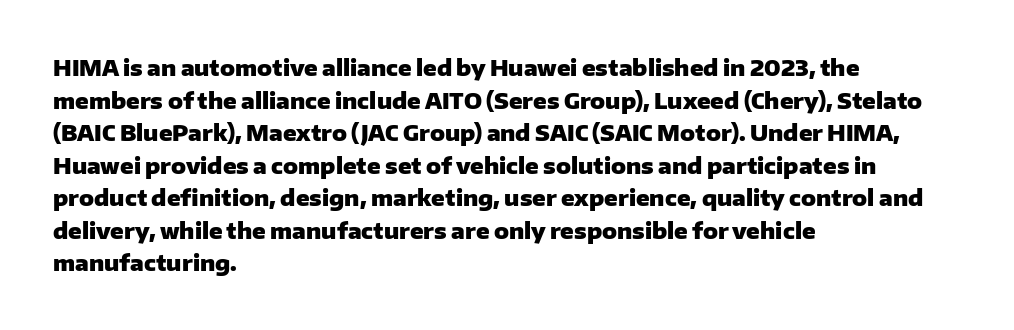
{"italic": "no", "bold": "yes", "underline": "no", "align": "left", "line_spacing": "normal", "line_spacing_ratio": 1.48, "letter_spacing": "normal", "letter_spacing_em": 0.0, "glyph_px": 22}
